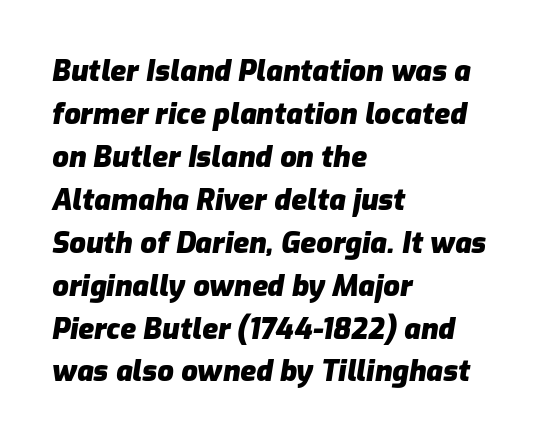
{"italic": "yes", "lean": "right", "slant_degrees": 9, "bold": "yes", "weight": "heavy", "width": "normal", "stroke_contrast": "low", "x_height": "medium", "monospaced": "no", "underline": "no", "align": "left", "line_spacing": "normal", "line_spacing_ratio": 1.48, "letter_spacing": "normal", "letter_spacing_em": 0.0, "glyph_px": 29}
